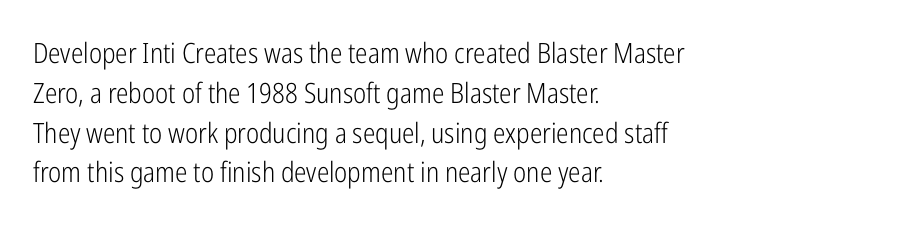
{"serif": "no", "italic": "no", "bold": "no", "weight": "light", "width": "condensed", "stroke_contrast": "low", "x_height": "medium", "monospaced": "no", "underline": "no", "align": "left", "line_spacing": "normal", "line_spacing_ratio": 1.42, "letter_spacing": "normal", "letter_spacing_em": 0.0, "glyph_px": 28}
